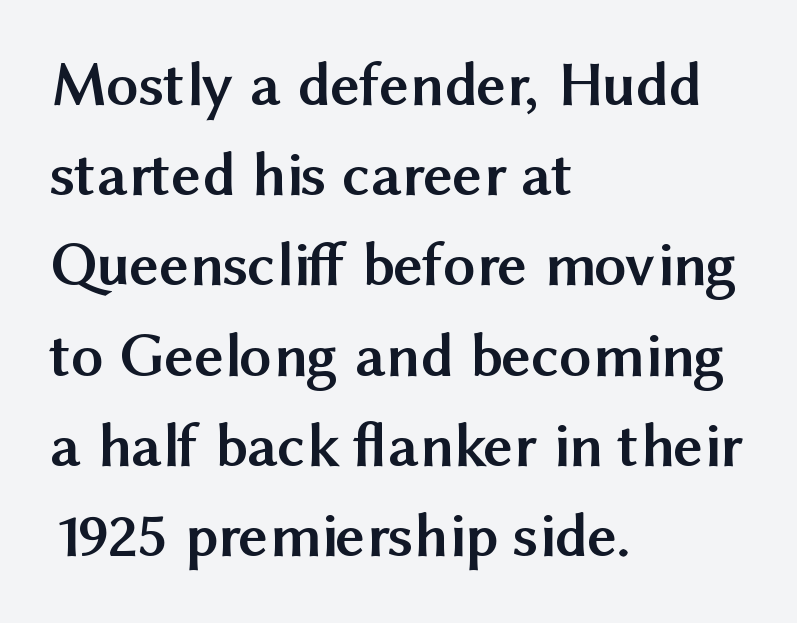
The image shows 64 px semibold sans-serif type, upright; set left-aligned, normal line spacing (1.41x), normal letter spacing, not underlined; medium stroke contrast and a medium x-height.
